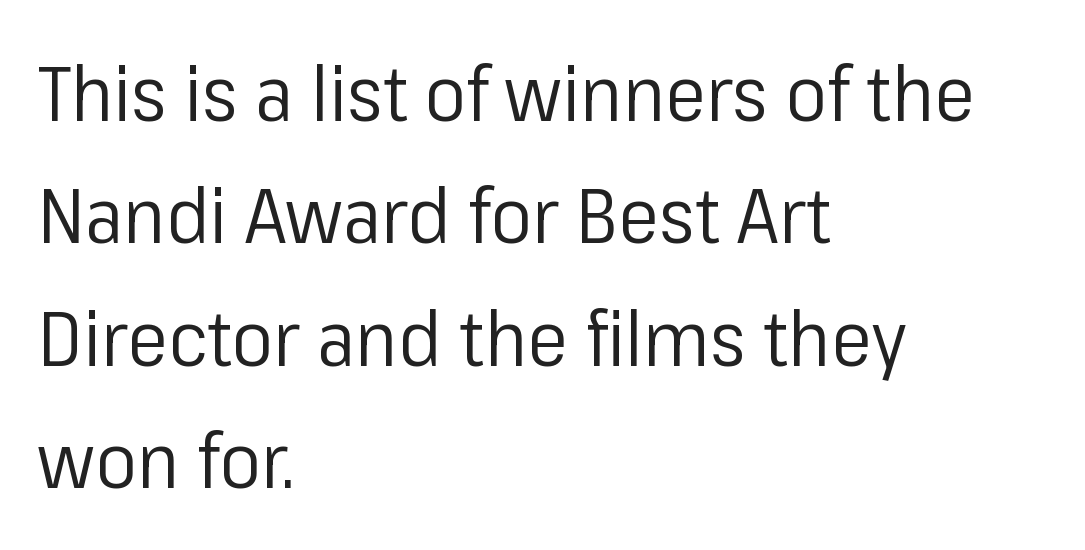
The image shows 77 px regular-weight sans-serif type, upright; set left-aligned, normal line spacing (1.59x), normal letter spacing, not underlined; low stroke contrast and a medium x-height.
